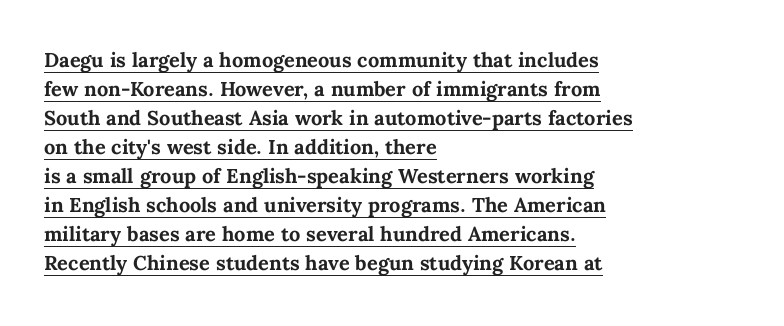
{"italic": "no", "bold": "yes", "underline": "yes", "align": "left", "line_spacing": "normal", "line_spacing_ratio": 1.45, "letter_spacing": "normal", "letter_spacing_em": 0.0, "glyph_px": 20}
